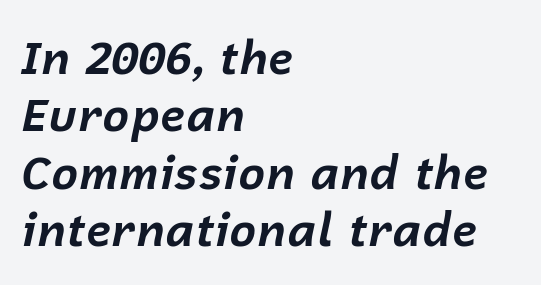
The image shows 46 px bold type, italic (leaning right); set left-aligned, normal line spacing (1.25x), normal letter spacing, not underlined; low stroke contrast and a medium x-height.
